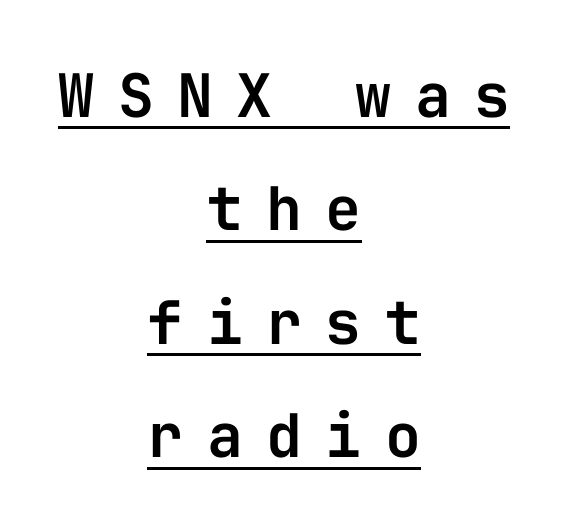
{"serif": "no", "italic": "no", "width": "normal", "stroke_contrast": "low", "x_height": "medium", "monospaced": "yes", "underline": "yes", "align": "center", "line_spacing_ratio": 1.89, "letter_spacing": "wide", "letter_spacing_em": 0.39, "glyph_px": 60}
